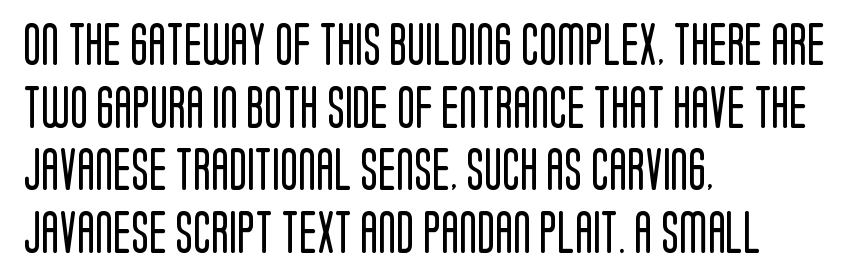
Varying glyph widths throughout — classic text-font behaviour. The type sits square on the baseline with zero lean. The strokes are not fattened; the text isn't bold. There is no visible air inserted between adjacent glyphs.
